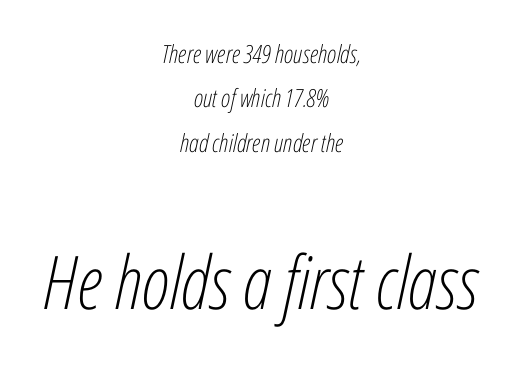
The image shows 74 px light, condensed type, italic (leaning right); set centered, line spacing 1.78x, normal letter spacing, not underlined; the second (bottom) block is 2.96x larger; low stroke contrast and a medium x-height.
